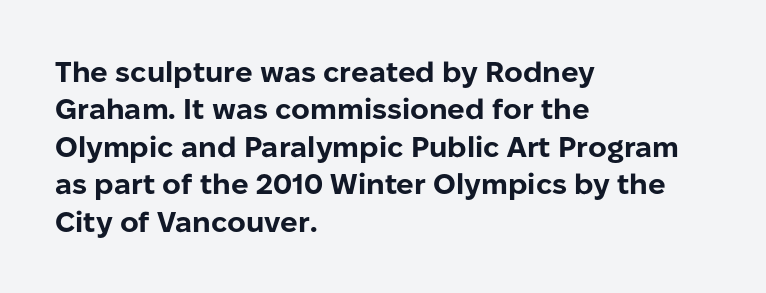
Reading down the block, your eye returns to a fixed left position each line. Vertically, the passage feels balanced, rows spaced as you'd expect. Character widths vary here, with narrow letters taking less room than wide ones. These lines keep a tight, regular rhythm from letter to letter. The typeface chosen for these lines omits serifs. Decoration check: the copy has no underline.
